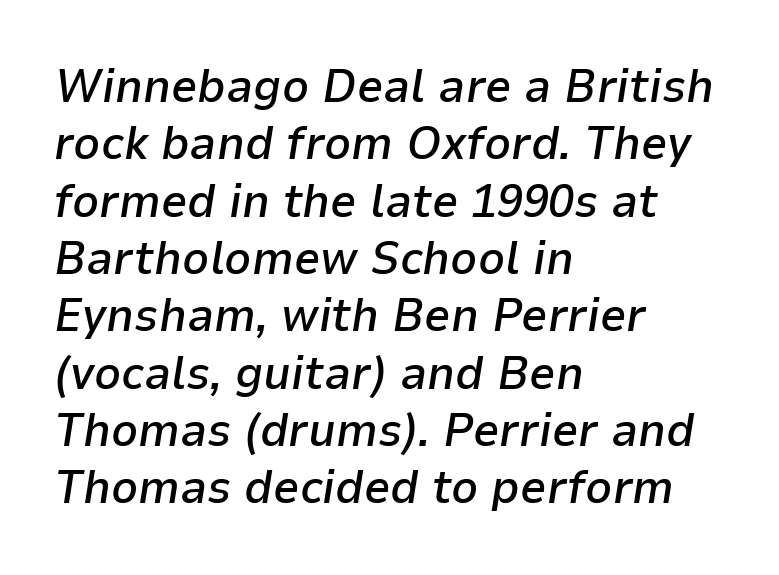
{"italic": "yes", "lean": "right", "slant_degrees": 9, "bold": "semi", "weight": "semibold", "width": "normal", "stroke_contrast": "low", "x_height": "medium", "monospaced": "no", "underline": "no", "align": "left", "line_spacing_ratio": 1.22, "letter_spacing": "normal", "letter_spacing_em": 0.0, "glyph_px": 47}
